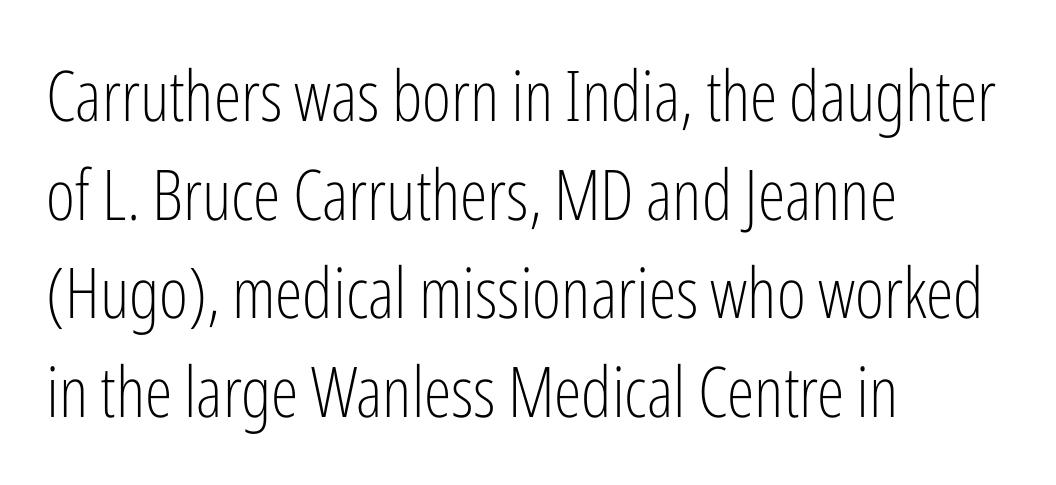
The image shows 70 px light, condensed sans-serif type, upright; set left-aligned, normal line spacing (1.41x), normal letter spacing, not underlined; low stroke contrast and a medium x-height.
